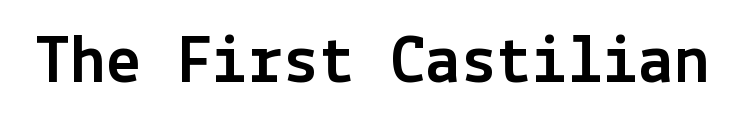
Q: Is the text italic (slanted)? A: No, it is upright.
Q: Is the typeface a serif or a sans-serif typeface? A: Sans-serif.
Q: Is the text underlined? A: No.
Q: Is the spacing between letters normal or unusually wide? A: Normal.
Q: Width (condensed, normal, or wide)? A: Normal.
Q: x-height? A: Medium.
